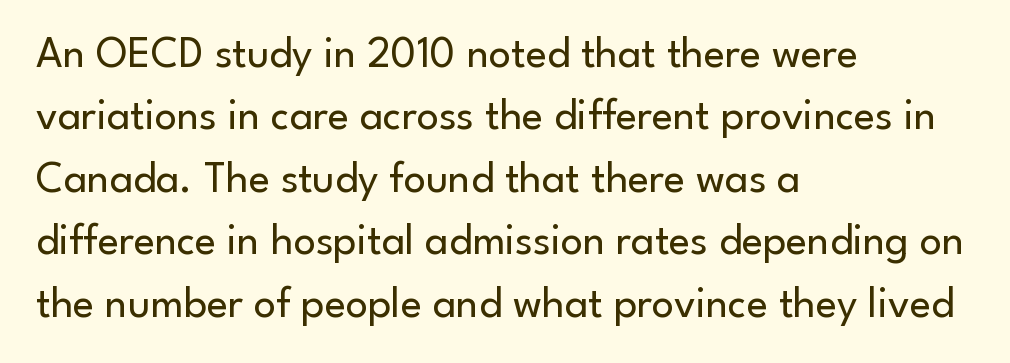
{"serif": "no", "italic": "no", "bold": "no", "weight": "regular", "width": "normal", "stroke_contrast": "low", "x_height": "small", "monospaced": "no", "underline": "no", "align": "left", "line_spacing": "normal", "line_spacing_ratio": 1.42, "letter_spacing": "normal", "letter_spacing_em": 0.0, "glyph_px": 44}
